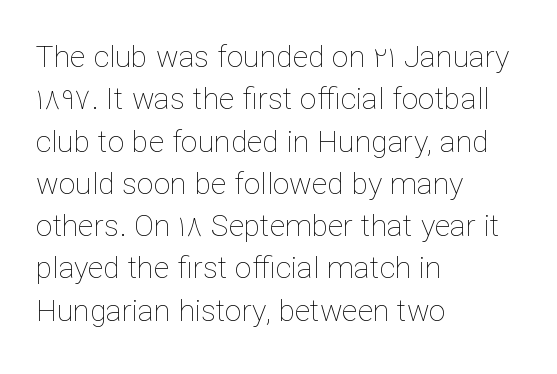
The image shows 30 px thin type, upright; set left-aligned, normal line spacing (1.41x), normal letter spacing, not underlined; low stroke contrast and a medium x-height.
